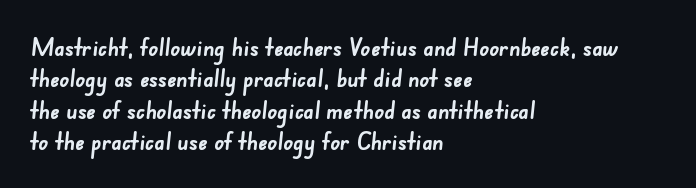
Q: Is the text bold? A: Yes.
Q: Is the text underlined? A: No.
Q: How is the paragraph aligned? A: Left-aligned.
Q: Is the spacing between letters normal or unusually wide? A: Normal.
Q: Is the spacing between lines tight, normal or loose? A: Normal.
